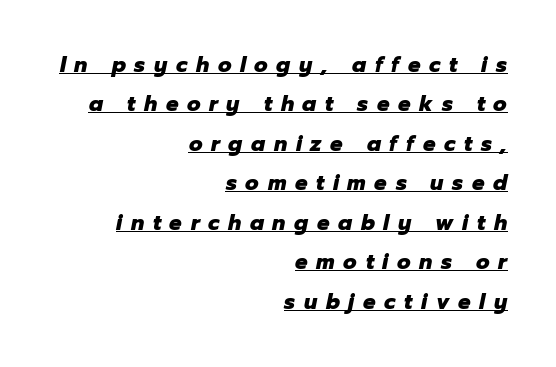
Q: Is the text bold? A: Yes.
Q: Is the text italic (slanted)? A: Yes, it leans right by about 12 degrees.
Q: Is the text underlined? A: Yes.
Q: How is the paragraph aligned? A: Right-aligned.
Q: Is the spacing between letters normal or unusually wide? A: Unusually wide.
